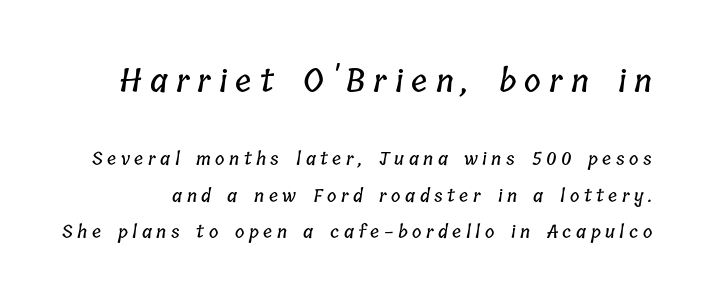
The letters advance in unequal steps, a hallmark of proportional type. The space beneath each line is pristine and unruled. Each new line begins a long way beneath the previous one. The passage shown begins with its larger block and ends with its smaller one.
